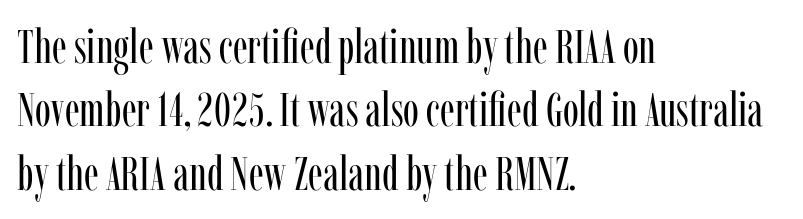
This sample has the flowing, uneven cadence of proportional lettering. Honestly, the letter spacing is just normal — you wouldn't notice it. Yep, those are serifs on the letters. Weight: regular or lighter.
